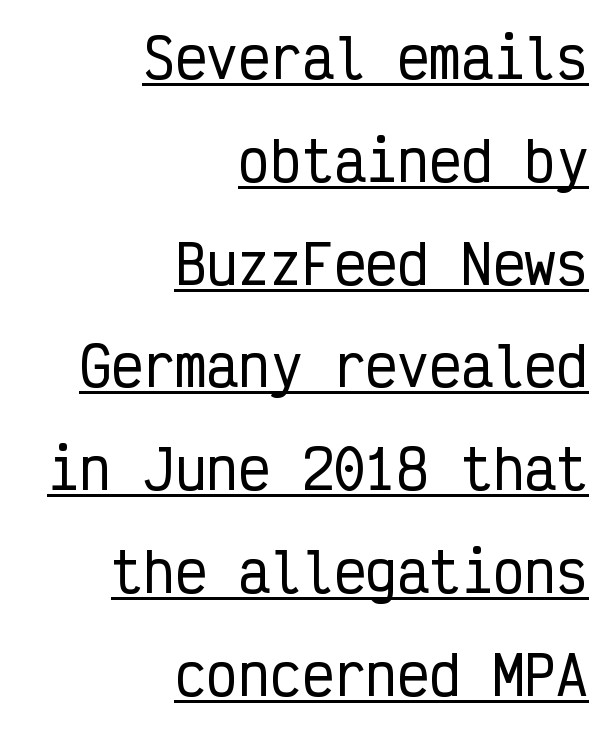
This sample has the even, mechanical cadence of fixed-width lettering. Students, observe: this is what heavily led, spacious text looks like. The setting favours the right margin, as signatures and pull-quotes sometimes do. The specimen reads as upright at a glance. Are there feet on the stems? There aren't — it's a sans.
